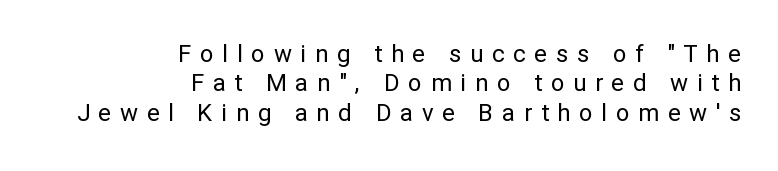
The rag falls on the left side of this text block. This reads as an unemphasized weight, regular at the heaviest. The area under the type is left untouched. Someone cranked the tracking dial way up on this one.
